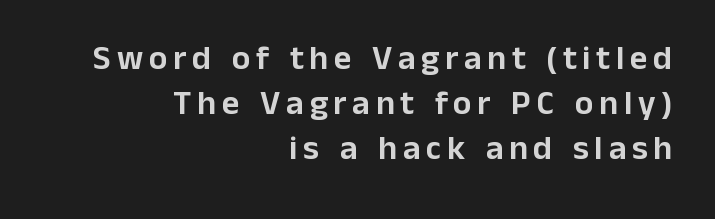
Rows of type keep a routine distance in the vertical direction. Compared with a flush-left layout, this one pins lines to the opposite, right side. Proportional: the letters do not fall into vertical columns. Nope, no serifs anywhere on these letters.
